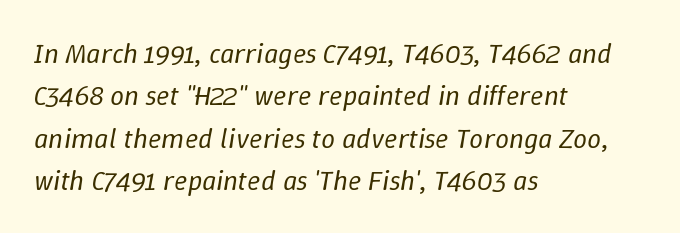
The face used here is rendered with its standard letterfit. Decoration check: the copy has no underline. Is the stroke heavy? The answer is a plain regular-or-lighter. Layout note: lines flush left.
